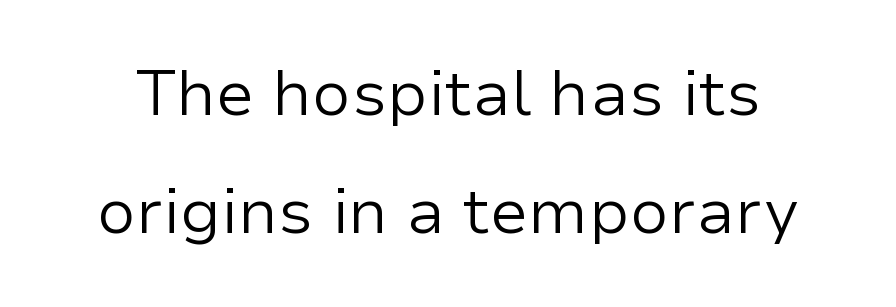
{"serif": "no", "italic": "no", "bold": "no", "weight": "regular", "width": "normal", "stroke_contrast": "low", "x_height": "medium", "monospaced": "no", "underline": "no", "line_spacing_ratio": 1.85, "letter_spacing": "normal", "letter_spacing_em": 0.0, "glyph_px": 64}
